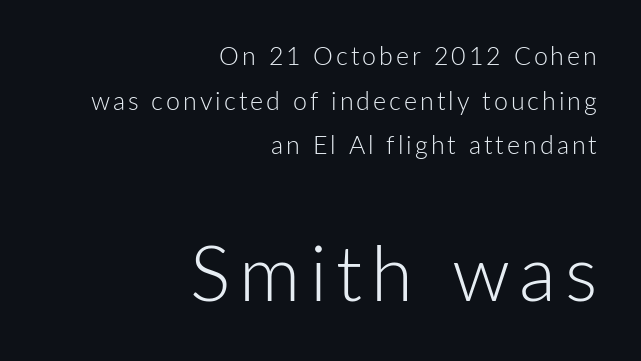
Q: Is the text bold? A: No.
Q: Is the text italic (slanted)? A: No, it is upright.
Q: Is the typeface a serif or a sans-serif typeface? A: Sans-serif.
Q: Is the text underlined? A: No.
Q: How is the paragraph aligned? A: Right-aligned.
Q: Which block of text is set in a larger size, the first (top) or the second (bottom)? A: The second (bottom) one.
Q: Width (condensed, normal, or wide)? A: Normal.
Q: Stroke contrast? A: Low.
Q: x-height? A: Medium.
Q: Monospaced? A: No.
